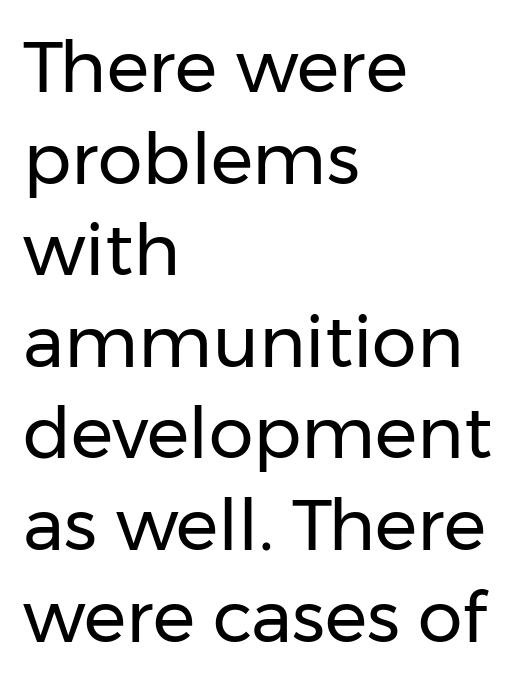
Q: Is the text bold? A: No.
Q: Is the text italic (slanted)? A: No, it is upright.
Q: Is the typeface a serif or a sans-serif typeface? A: Sans-serif.
Q: Is the text underlined? A: No.
Q: How is the paragraph aligned? A: Left-aligned.
Q: Is the spacing between letters normal or unusually wide? A: Normal.
Q: Is the spacing between lines tight, normal or loose? A: Normal.
Q: Width (condensed, normal, or wide)? A: Normal.
Q: Stroke contrast? A: Low.
Q: x-height? A: Medium.
Q: Monospaced? A: No.
